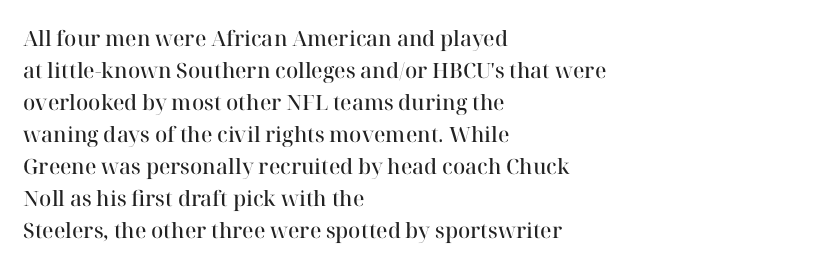
{"italic": "no", "bold": "semi", "underline": "no", "align": "left", "line_spacing": "normal", "line_spacing_ratio": 1.52, "letter_spacing": "normal", "letter_spacing_em": 0.0, "glyph_px": 21}
